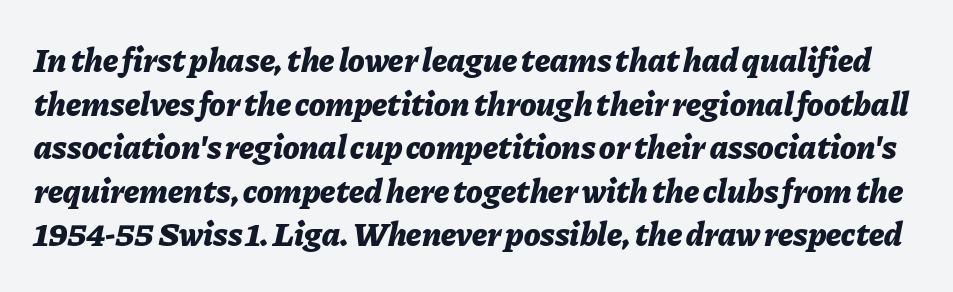
Q: Is the text bold? A: Yes.
Q: Is the text italic (slanted)? A: Yes, it leans right by about 11 degrees.
Q: Is the text underlined? A: No.
Q: Is the spacing between letters normal or unusually wide? A: Normal.
Q: Is the spacing between lines tight, normal or loose? A: Normal.
Q: Width (condensed, normal, or wide)? A: Normal.
Q: Stroke contrast? A: Low.
Q: x-height? A: Medium.
Q: Monospaced? A: No.
